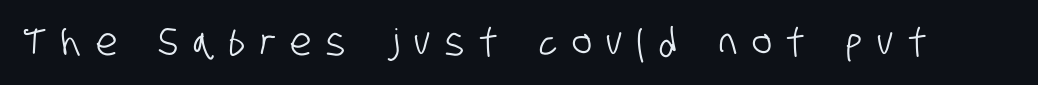
{"serif": "no", "width": "condensed", "stroke_contrast": "low", "x_height": "large", "monospaced": "no", "underline": "no", "letter_spacing": "wide", "letter_spacing_em": 0.39, "glyph_px": 38}
